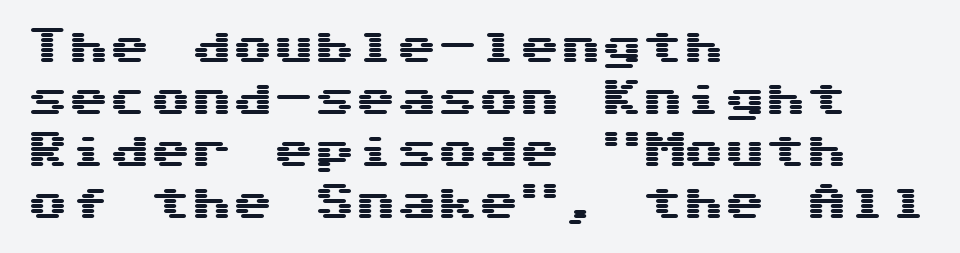
Q: Is the text italic (slanted)? A: No, it is upright.
Q: Is the typeface a serif or a sans-serif typeface? A: Sans-serif.
Q: Is the text underlined? A: No.
Q: How is the paragraph aligned? A: Left-aligned.
Q: Is the spacing between letters normal or unusually wide? A: Normal.
Q: Is the spacing between lines tight, normal or loose? A: Normal.
Q: Width (condensed, normal, or wide)? A: Wide.
Q: Stroke contrast? A: Medium.
Q: x-height? A: Medium.
